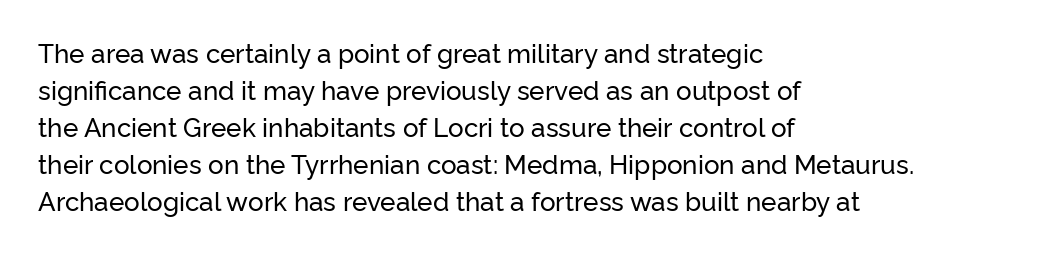
Q: Is the text italic (slanted)? A: No, it is upright.
Q: Is the text underlined? A: No.
Q: How is the paragraph aligned? A: Left-aligned.
Q: Is the spacing between letters normal or unusually wide? A: Normal.
Q: Is the spacing between lines tight, normal or loose? A: Normal.
